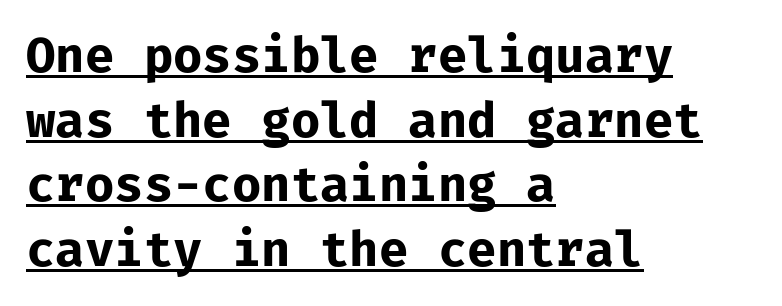
The image shows 49 px bold sans-serif type, upright, monospaced; set left-aligned, normal line spacing (1.32x), normal letter spacing, underlined; low stroke contrast and a medium x-height.
